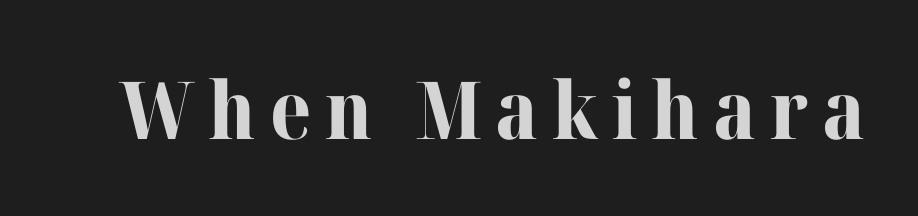
{"serif": "yes", "italic": "no", "bold": "yes", "weight": "bold", "width": "normal", "stroke_contrast": "high", "x_height": "medium", "monospaced": "no", "underline": "no", "glyph_px": 80}
